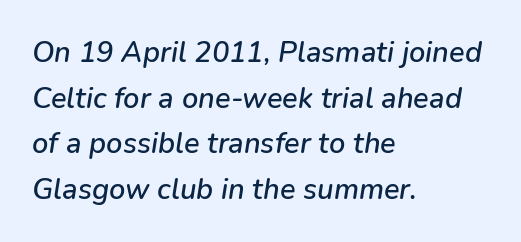
Q: Is the text italic (slanted)? A: Yes, it leans right by about 9 degrees.
Q: Is the text underlined? A: No.
Q: How is the paragraph aligned? A: Left-aligned.
Q: Is the spacing between letters normal or unusually wide? A: Normal.
Q: Is the spacing between lines tight, normal or loose? A: Normal.
Q: Width (condensed, normal, or wide)? A: Normal.
Q: Stroke contrast? A: Low.
Q: x-height? A: Medium.
Q: Monospaced? A: No.
